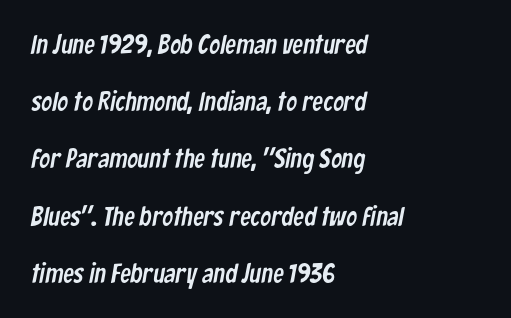
{"underline": "no", "align": "left", "line_spacing": "loose", "line_spacing_ratio": 2.12, "letter_spacing": "normal", "letter_spacing_em": 0.0, "glyph_px": 27}
